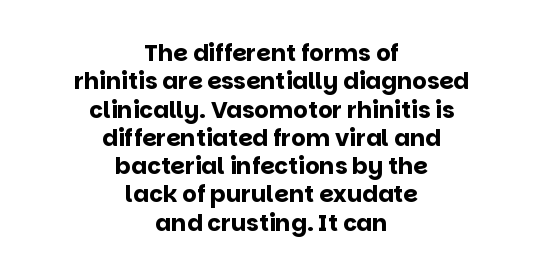
Q: Is the text bold? A: Yes.
Q: Is the text italic (slanted)? A: No, it is upright.
Q: Is the text underlined? A: No.
Q: How is the paragraph aligned? A: Centered.
Q: Is the spacing between letters normal or unusually wide? A: Normal.
